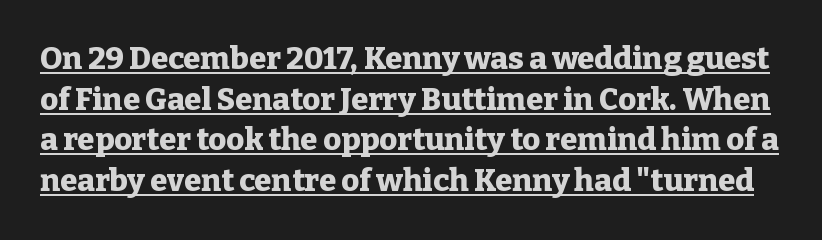
The font family rendered here belongs to the serif group. Every word sits above its own underline. Looks like regular typesetting: each glyph gets only the width it needs. The designer left line spacing at the default. Quick note: not italic, upright. Words appear dense and cohesive because spacing is normal.
